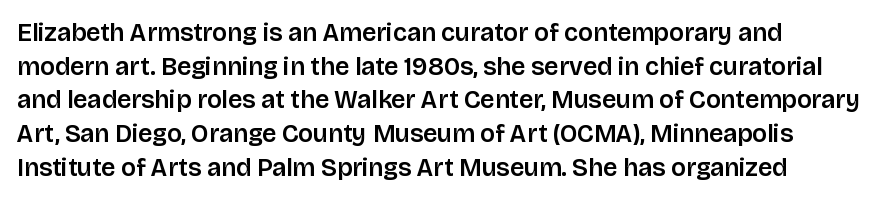
The image shows 25 px text type, upright; set left-aligned, normal line spacing (1.35x), normal letter spacing, not underlined.
